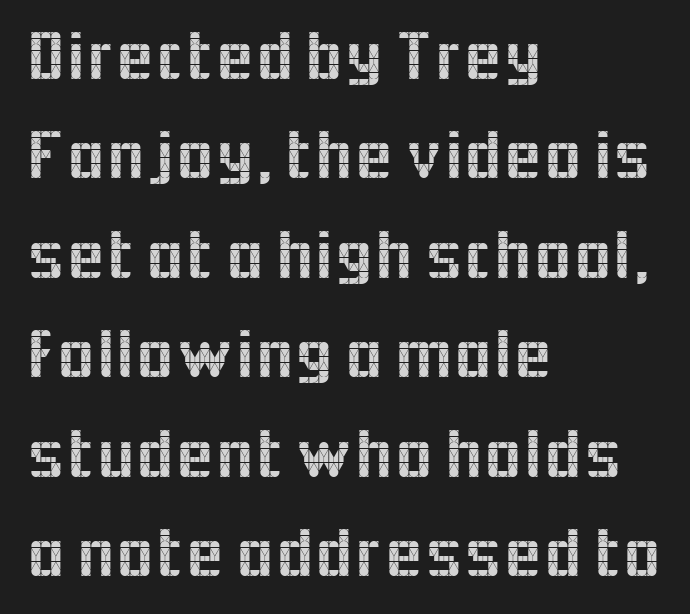
{"serif": "no", "italic": "no", "width": "normal", "x_height": "medium", "monospaced": "no", "underline": "no", "align": "left", "line_spacing": "normal", "line_spacing_ratio": 1.42, "letter_spacing": "normal", "letter_spacing_em": 0.0, "glyph_px": 70}
